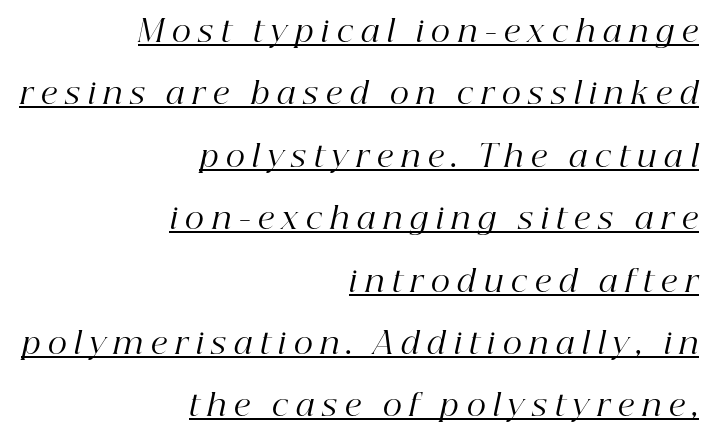
The typesetting does not lean heavy: it is not bold. Leading is clearly above the norm, producing a sparse column. Classification — serif. These characters rest on top of a visible drawn line.
